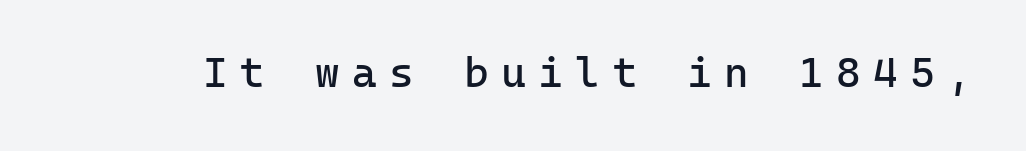
{"serif": "no", "italic": "no", "bold": "no", "weight": "regular", "width": "normal", "stroke_contrast": "low", "x_height": "medium", "monospaced": "yes", "underline": "no", "letter_spacing": "wide", "letter_spacing_em": 0.3, "glyph_px": 42}
